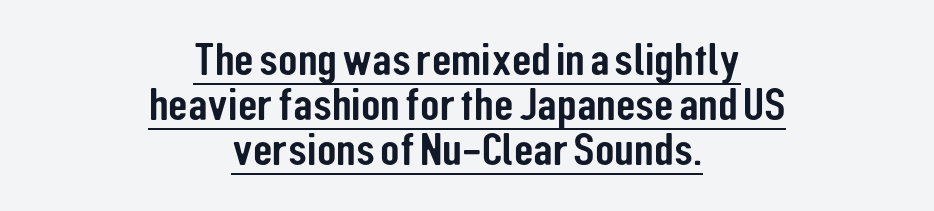
{"serif": "no", "italic": "no", "width": "condensed", "stroke_contrast": "low", "x_height": "medium", "monospaced": "no", "underline": "yes", "align": "center", "line_spacing": "tight", "line_spacing_ratio": 1.0, "letter_spacing": "normal", "letter_spacing_em": 0.0, "glyph_px": 45}
